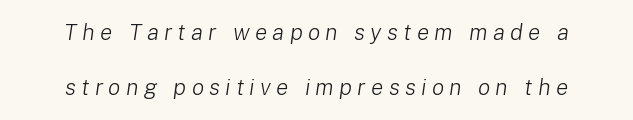
{"italic": "yes", "lean": "right", "slant_degrees": 8, "bold": "no", "underline": "no", "align": "center", "line_spacing": "loose", "line_spacing_ratio": 2.41, "letter_spacing": "wide", "letter_spacing_em": 0.23, "glyph_px": 23}
